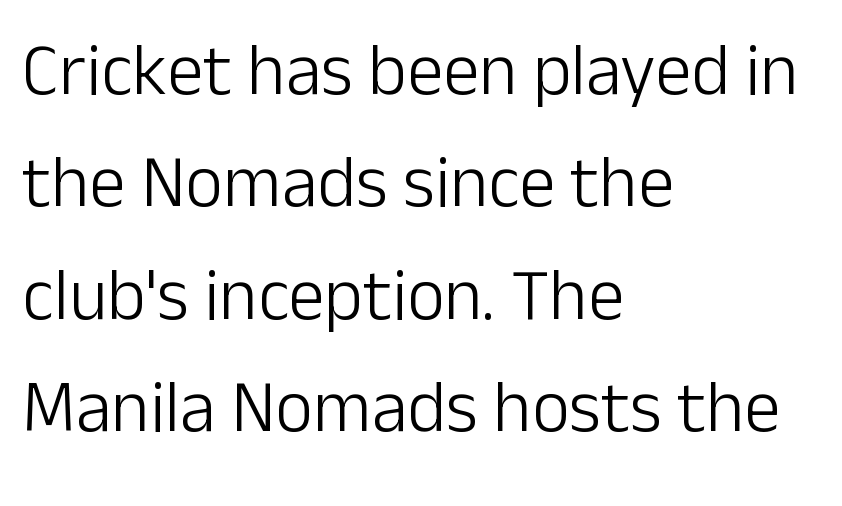
Q: Is the text bold? A: No.
Q: Is the text italic (slanted)? A: No, it is upright.
Q: Is the typeface a serif or a sans-serif typeface? A: Sans-serif.
Q: Is the text underlined? A: No.
Q: How is the paragraph aligned? A: Left-aligned.
Q: Is the spacing between letters normal or unusually wide? A: Normal.
Q: Is the spacing between lines tight, normal or loose? A: Normal.
Q: Width (condensed, normal, or wide)? A: Normal.
Q: Stroke contrast? A: Low.
Q: x-height? A: Medium.
Q: Monospaced? A: No.
